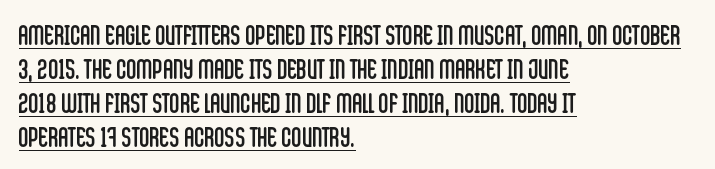
Q: Is the text bold? A: No.
Q: Is the text italic (slanted)? A: No, it is upright.
Q: Is the typeface a serif or a sans-serif typeface? A: Sans-serif.
Q: Is the text underlined? A: Yes.
Q: How is the paragraph aligned? A: Left-aligned.
Q: Is the spacing between letters normal or unusually wide? A: Normal.
Q: Width (condensed, normal, or wide)? A: Condensed.
Q: Stroke contrast? A: Low.
Q: x-height? A: Large.
Q: Monospaced? A: No.
